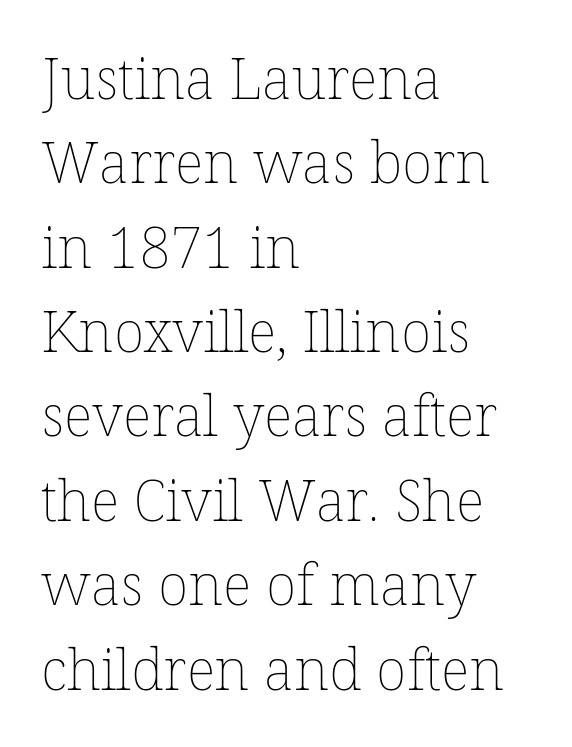
The image shows 57 px thin type, upright; set left-aligned, normal line spacing (1.48x), normal letter spacing, not underlined; low stroke contrast and a medium x-height.
